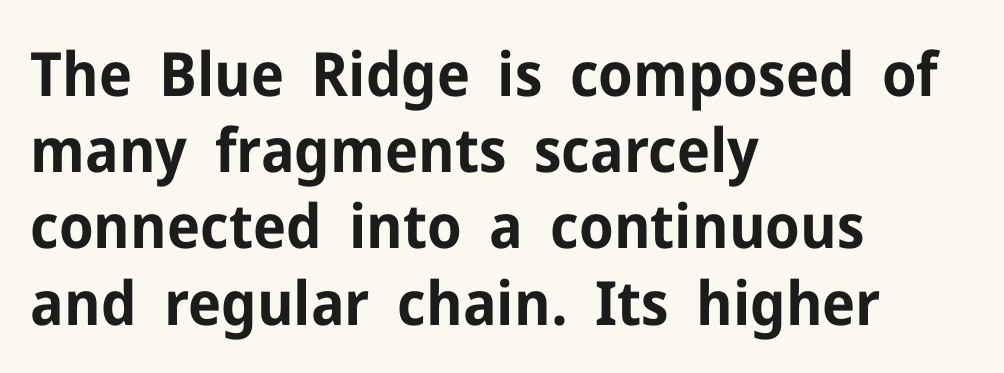
The image shows 61 px bold sans-serif type, upright; set left-aligned, normal line spacing (1.25x), normal letter spacing, not underlined; low stroke contrast and a medium x-height.
